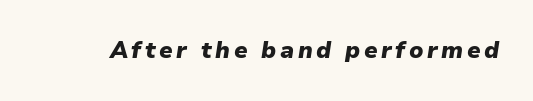
{"italic": "yes", "lean": "right", "slant_degrees": 9, "bold": "yes", "underline": "no", "glyph_px": 23}
